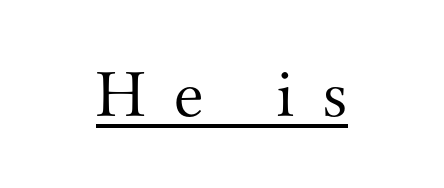
Q: Is the text bold? A: No.
Q: Is the text italic (slanted)? A: No, it is upright.
Q: Is the typeface a serif or a sans-serif typeface? A: Serif.
Q: Is the text underlined? A: Yes.
Q: Is the spacing between letters normal or unusually wide? A: Unusually wide.
Q: Width (condensed, normal, or wide)? A: Normal.
Q: Stroke contrast? A: Medium.
Q: x-height? A: Small.
Q: Monospaced? A: No.
